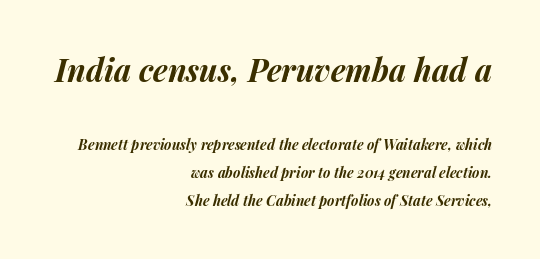
Notice how thick the strokes are: this is what a full bold looks like. Think of a printed novel: that variable character pitch is what you see here. Default kerning and tracking; the words read as compact shapes. The leading is generous, giving the passage an open texture. Every row of glyphs terminates at an identical x-position on the right.
